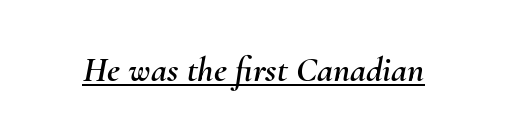
The letters are slanted; this is an italic face. Spacing verdict: proportional, widths tailored to each character. There is no visible air inserted between adjacent glyphs. A baseline rule has been typeset under these characters.
